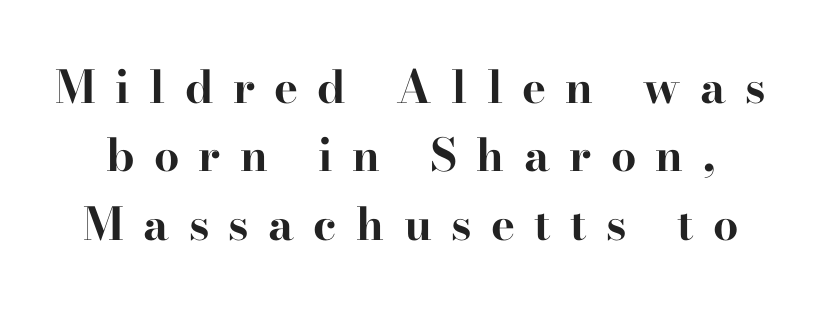
{"serif": "yes", "italic": "no", "bold": "yes", "weight": "bold", "width": "wide", "stroke_contrast": "high", "x_height": "small", "monospaced": "no", "underline": "no", "line_spacing": "normal", "line_spacing_ratio": 1.52, "letter_spacing": "wide", "letter_spacing_em": 0.43, "glyph_px": 45}
